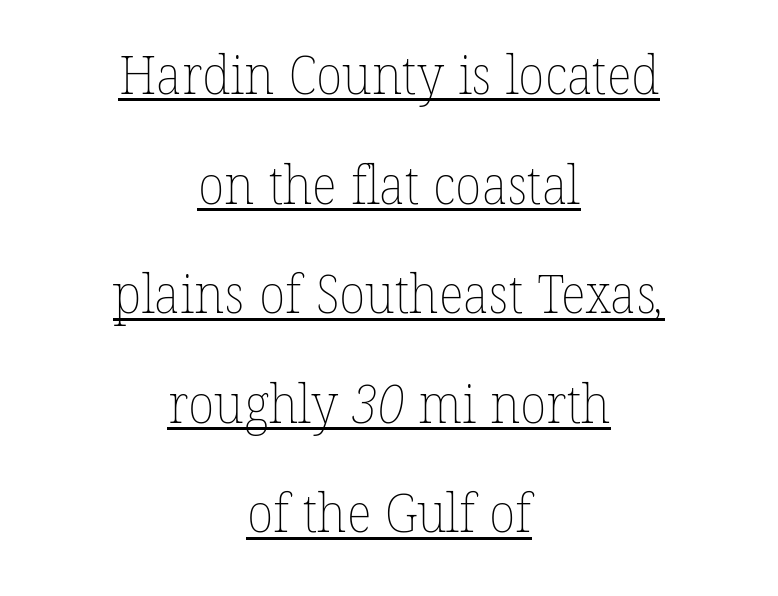
Q: Is the text bold? A: No.
Q: Is the text underlined? A: Yes.
Q: How is the paragraph aligned? A: Centered.
Q: Is the spacing between letters normal or unusually wide? A: Normal.
Q: Is the spacing between lines tight, normal or loose? A: Loose.
Q: Width (condensed, normal, or wide)? A: Normal.
Q: Stroke contrast? A: Low.
Q: x-height? A: Medium.
Q: Monospaced? A: No.
